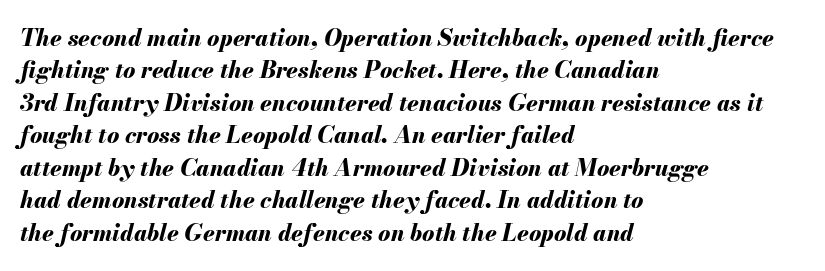
{"italic": "yes", "lean": "right", "slant_degrees": 13, "bold": "yes", "underline": "no", "align": "left", "line_spacing": "normal", "line_spacing_ratio": 1.41, "letter_spacing": "normal", "letter_spacing_em": 0.0, "glyph_px": 23}
